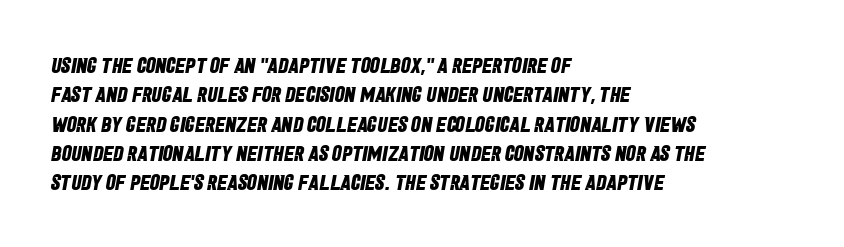
Q: Is the text bold? A: Yes.
Q: Is the text underlined? A: No.
Q: How is the paragraph aligned? A: Left-aligned.
Q: Is the spacing between letters normal or unusually wide? A: Normal.
Q: Is the spacing between lines tight, normal or loose? A: Normal.
